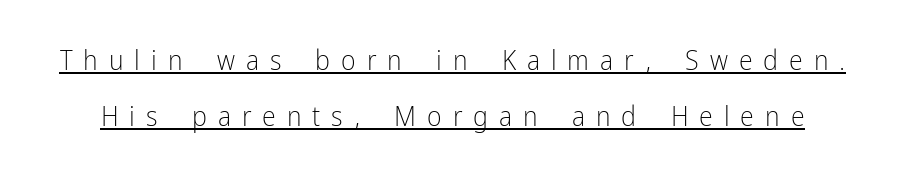
Q: Is the text bold? A: No.
Q: Is the text italic (slanted)? A: No, it is upright.
Q: Is the typeface a serif or a sans-serif typeface? A: Sans-serif.
Q: Is the text underlined? A: Yes.
Q: Is the spacing between letters normal or unusually wide? A: Unusually wide.
Q: Is the spacing between lines tight, normal or loose? A: Loose.
Q: Width (condensed, normal, or wide)? A: Condensed.
Q: Stroke contrast? A: Low.
Q: x-height? A: Medium.
Q: Monospaced? A: No.
